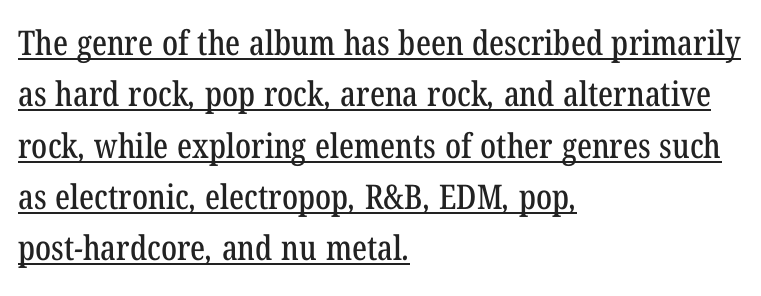
Q: Is the typeface a serif or a sans-serif typeface? A: Serif.
Q: Is the text underlined? A: Yes.
Q: How is the paragraph aligned? A: Left-aligned.
Q: Is the spacing between letters normal or unusually wide? A: Normal.
Q: Is the spacing between lines tight, normal or loose? A: Normal.
Q: Width (condensed, normal, or wide)? A: Condensed.
Q: Stroke contrast? A: Low.
Q: x-height? A: Medium.
Q: Monospaced? A: No.
